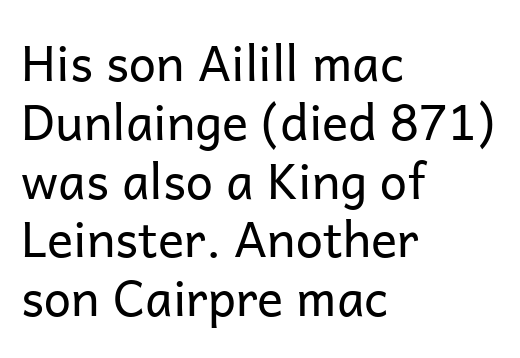
Each letter's strokes conclude bluntly, with no projecting serifs. This rendering leaves character spacing at its baseline value. You can tell it's not italic because the verticals are truly vertical. This sample is left-justified, so line endings fall wherever the words run out. Vertical stems look standard width or narrower in stroke.
